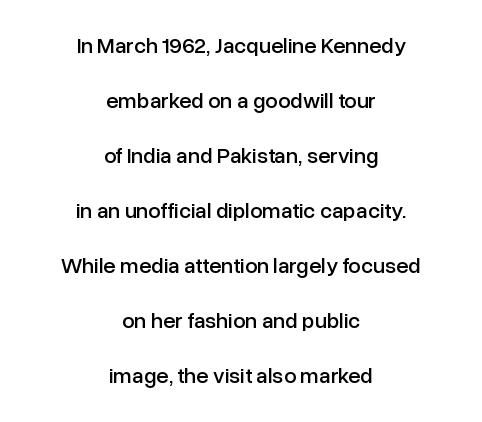
{"italic": "no", "underline": "no", "align": "center", "line_spacing": "loose", "line_spacing_ratio": 2.5, "letter_spacing": "normal", "letter_spacing_em": 0.0, "glyph_px": 22}
